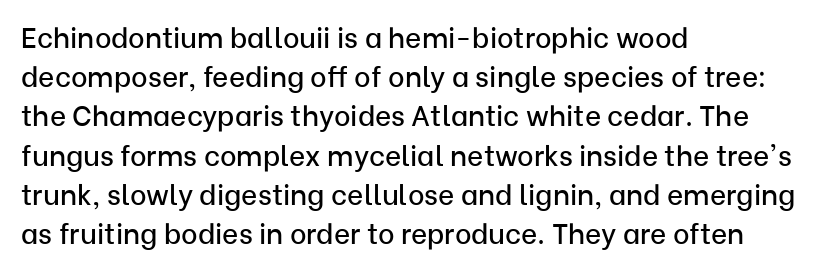
{"serif": "no", "italic": "no", "width": "normal", "stroke_contrast": "low", "x_height": "medium", "monospaced": "no", "underline": "no", "align": "left", "line_spacing": "normal", "line_spacing_ratio": 1.4, "letter_spacing": "normal", "letter_spacing_em": 0.0, "glyph_px": 28}
